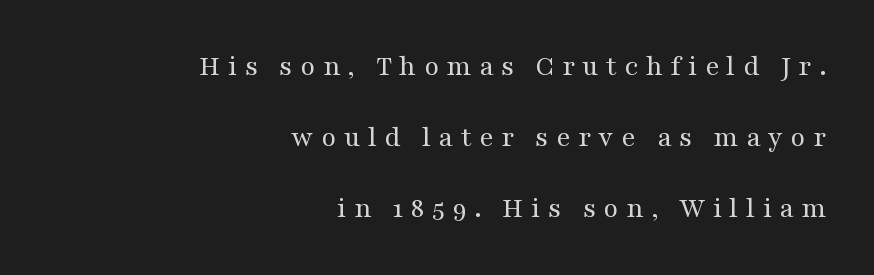
The passage shown has open, widely tracked lettering throughout. The strokes are not fattened; the text isn't bold. Bare-footed words on every line. These lines stack with their right ends in a neat column. This sample has the flowing, uneven cadence of proportional lettering. In terms of letterform style, serifs are clearly present.
